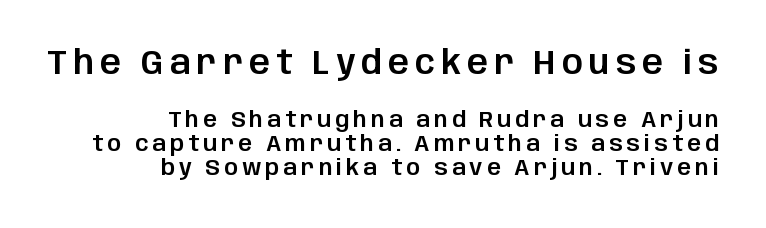
When letters stand straight like this, we call the style roman or upright. This layout puts the oversized block above and the modest block below. Layout note: lines flush right. Serifs: no, the terminals of the letterforms are clean. Decoration check: the copy has no underline.
